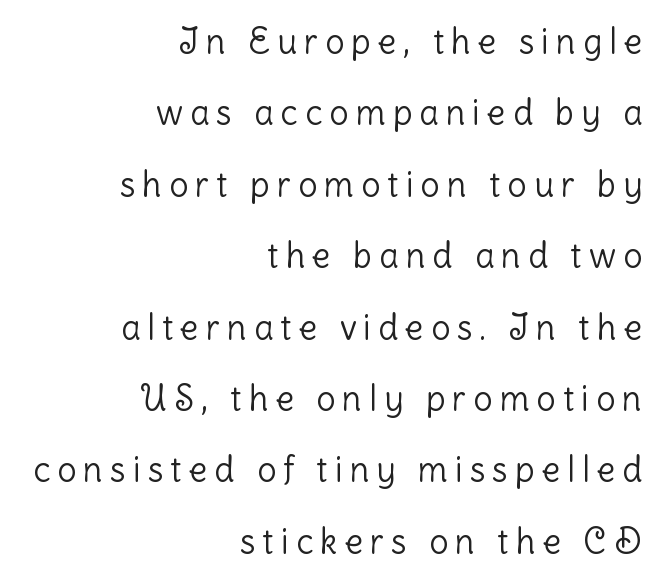
{"serif": "no", "italic": "no", "bold": "no", "weight": "light", "width": "normal", "stroke_contrast": "low", "x_height": "medium", "monospaced": "no", "underline": "no", "align": "right", "line_spacing": "loose", "line_spacing_ratio": 2.1, "letter_spacing": "wide", "letter_spacing_em": 0.21, "glyph_px": 34}
